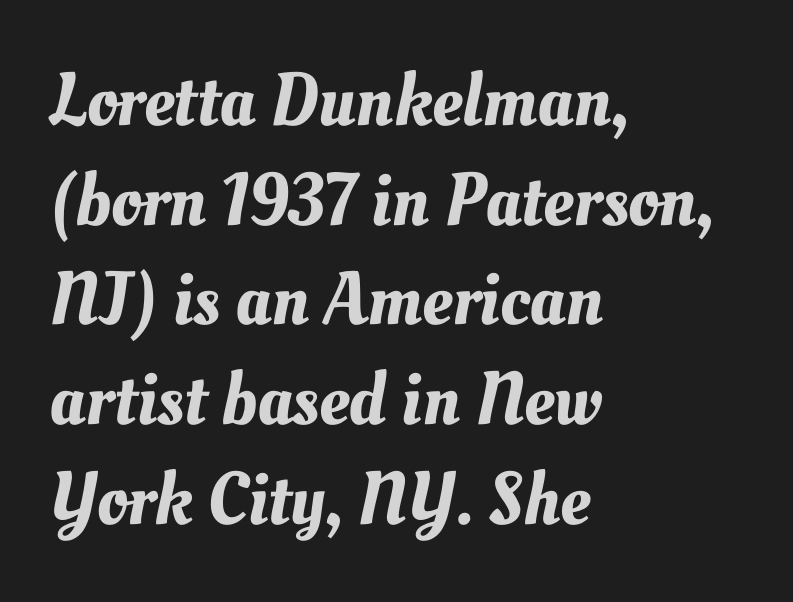
Q: Is the text underlined? A: No.
Q: How is the paragraph aligned? A: Left-aligned.
Q: Is the spacing between letters normal or unusually wide? A: Normal.
Q: Is the spacing between lines tight, normal or loose? A: Normal.
Q: Width (condensed, normal, or wide)? A: Normal.
Q: Stroke contrast? A: Medium.
Q: x-height? A: Small.
Q: Monospaced? A: No.
